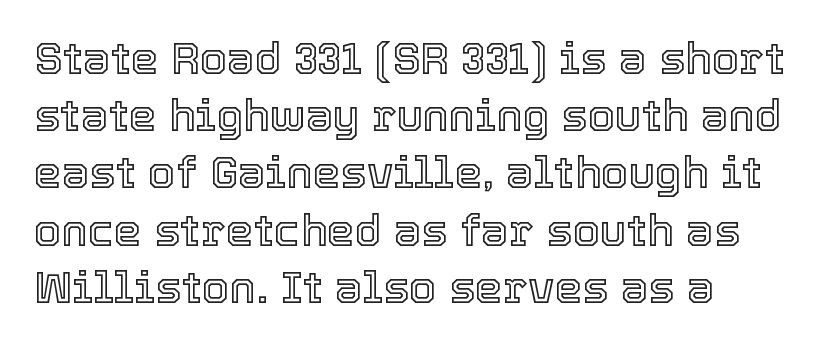
Q: Is the text italic (slanted)? A: No, it is upright.
Q: Is the text underlined? A: No.
Q: How is the paragraph aligned? A: Left-aligned.
Q: Is the spacing between letters normal or unusually wide? A: Normal.
Q: Is the spacing between lines tight, normal or loose? A: Normal.
Q: Width (condensed, normal, or wide)? A: Normal.
Q: x-height? A: Medium.
Q: Monospaced? A: No.
